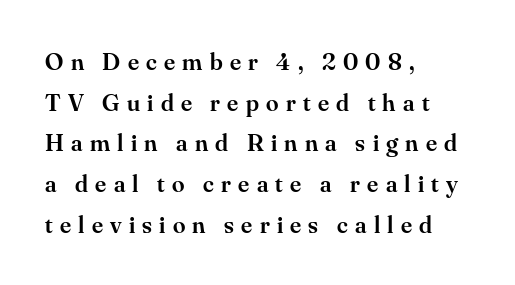
Line spacing here is normal. In terms of posture, this sample is upright. As a designer I'd log this as weight 600, semibold. The space beneath each line is pristine and unruled. One-word summary of the alignment: left. Tracking value appears strongly positive — letters spread wide.
